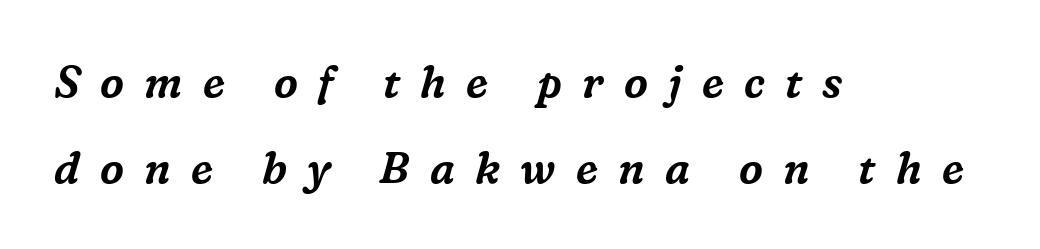
The image shows 43 px serif type, italic (leaning right); set left-aligned, loose line spacing (2.01x), unusually wide letter spacing (+0.47 em), not underlined; medium stroke contrast and a medium x-height.
